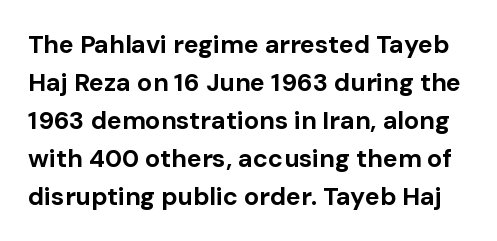
The words here are not underlined. The typesetting leans heavy: a genuine bold. The lines sit at an ordinary, default distance from one another. Observe the ordinary spacing: letters are neighbours, not strangers. Vertical strokes here are truly vertical.
